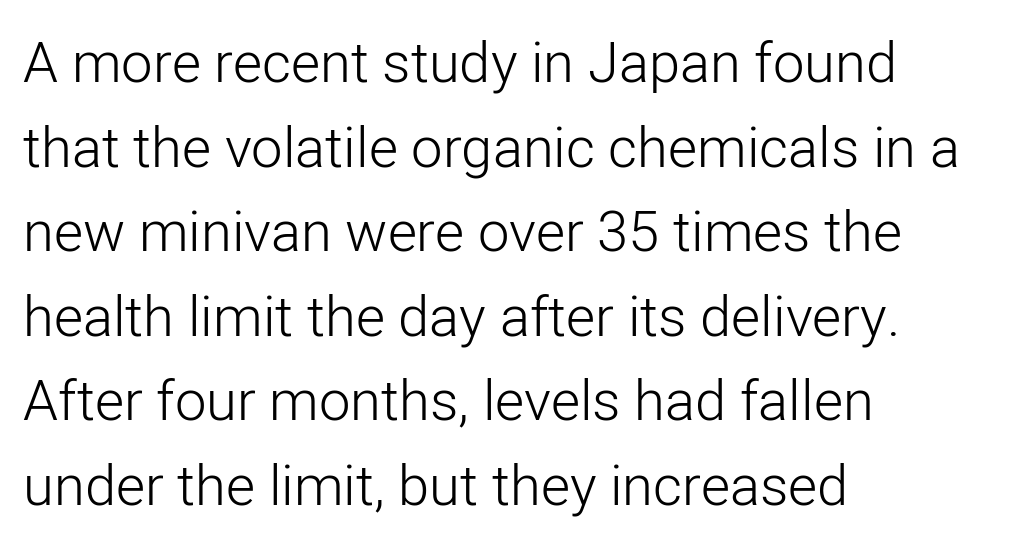
Q: Is the text bold? A: No.
Q: Is the text italic (slanted)? A: No, it is upright.
Q: Is the typeface a serif or a sans-serif typeface? A: Sans-serif.
Q: Is the text underlined? A: No.
Q: How is the paragraph aligned? A: Left-aligned.
Q: Is the spacing between letters normal or unusually wide? A: Normal.
Q: Is the spacing between lines tight, normal or loose? A: Normal.
Q: Width (condensed, normal, or wide)? A: Normal.
Q: Stroke contrast? A: Low.
Q: x-height? A: Medium.
Q: Monospaced? A: No.
